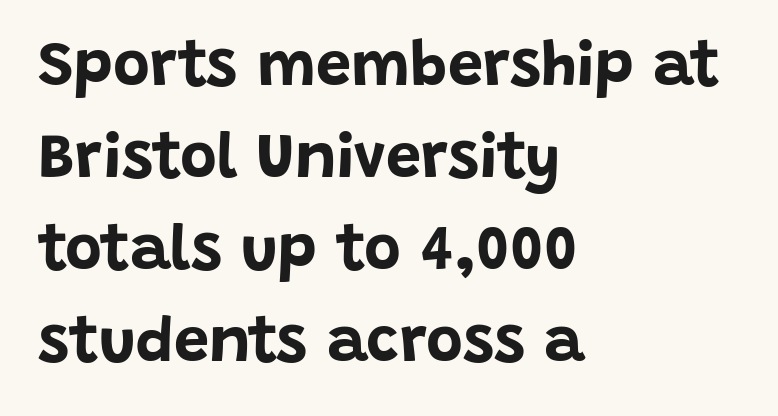
The lines are quadded left. Leading matches the norm, producing a regular column. Spacing verdict: proportional, widths tailored to each character. These words are printed bold, with thick strokes throughout.
